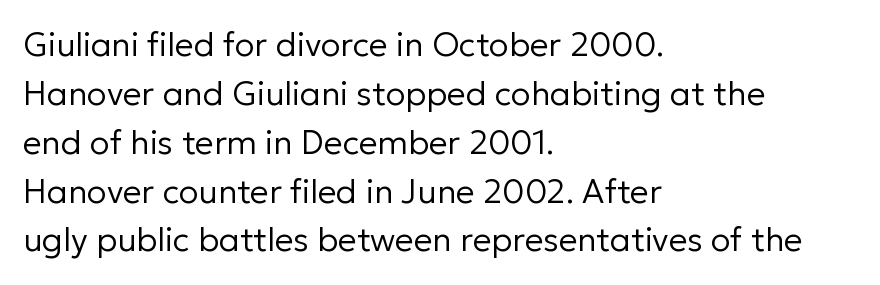
The image shows 33 px regular-weight sans-serif type, upright; set left-aligned, normal line spacing (1.48x), normal letter spacing, not underlined; low stroke contrast and a medium x-height.
